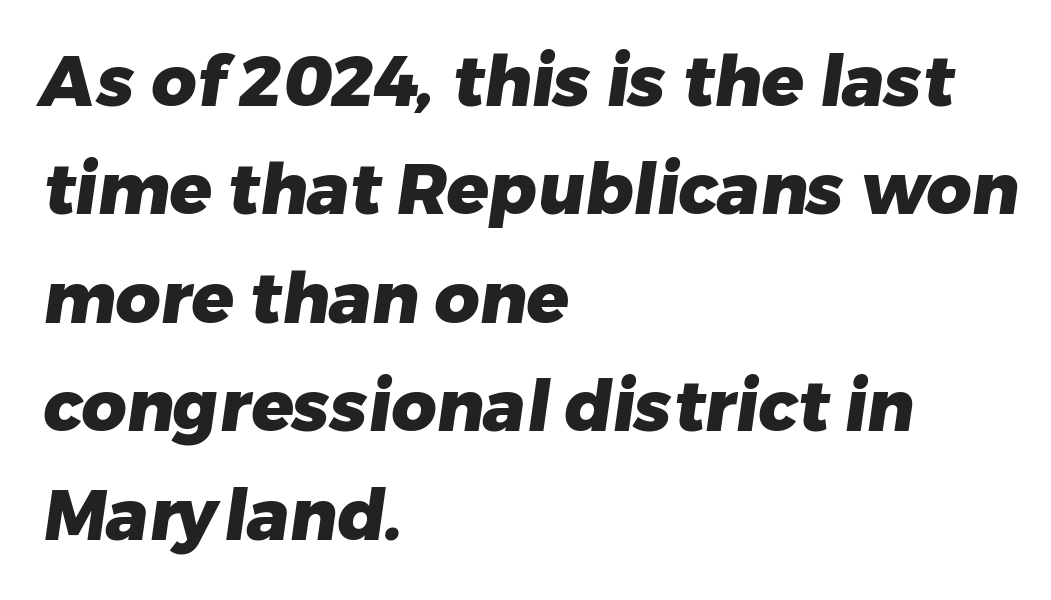
The image shows 70 px heavy sans-serif type; set left-aligned, normal line spacing (1.55x), normal letter spacing, not underlined; low stroke contrast and a medium x-height.
